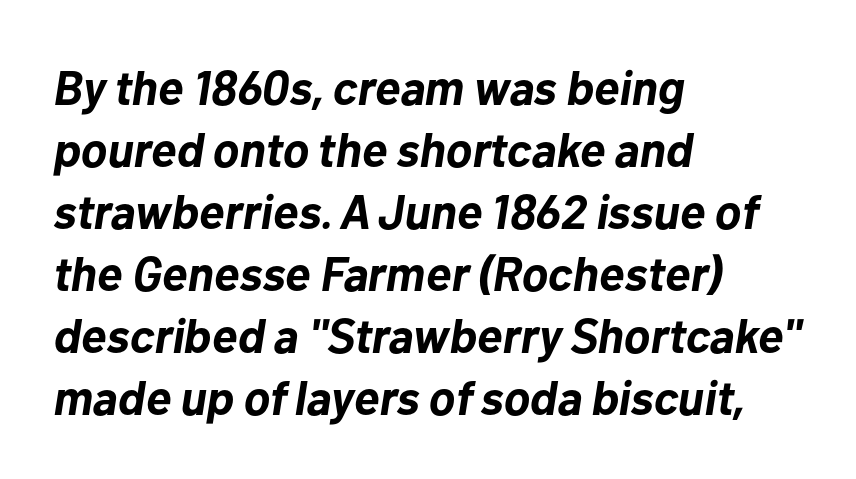
Q: Is the text bold? A: Yes.
Q: Is the text italic (slanted)? A: Yes, it leans right by about 10 degrees.
Q: Is the text underlined? A: No.
Q: How is the paragraph aligned? A: Left-aligned.
Q: Is the spacing between letters normal or unusually wide? A: Normal.
Q: Is the spacing between lines tight, normal or loose? A: Normal.
Q: Width (condensed, normal, or wide)? A: Normal.
Q: Stroke contrast? A: Low.
Q: x-height? A: Medium.
Q: Monospaced? A: No.
